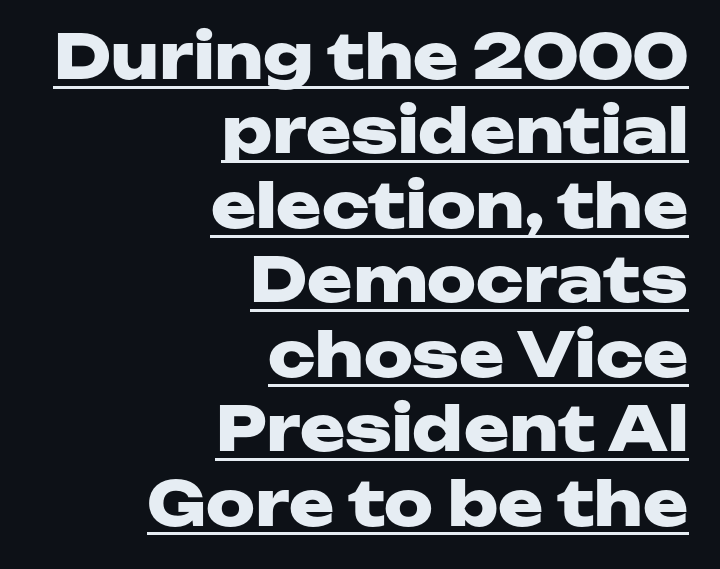
Q: Is the text bold? A: Yes.
Q: Is the text italic (slanted)? A: No, it is upright.
Q: Is the typeface a serif or a sans-serif typeface? A: Sans-serif.
Q: Is the text underlined? A: Yes.
Q: How is the paragraph aligned? A: Right-aligned.
Q: Is the spacing between letters normal or unusually wide? A: Normal.
Q: Width (condensed, normal, or wide)? A: Wide.
Q: Stroke contrast? A: Low.
Q: x-height? A: Medium.
Q: Monospaced? A: No.
